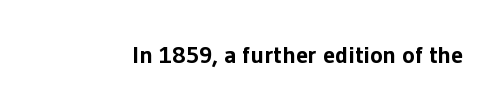
What stands out about the letter spacing? Nothing — it is the standard amount. Upright lettering throughout. Bold? Absolutely — the strokes are thick and heavy. The glyphs are unaccompanied by any horizontal stroke below them.
